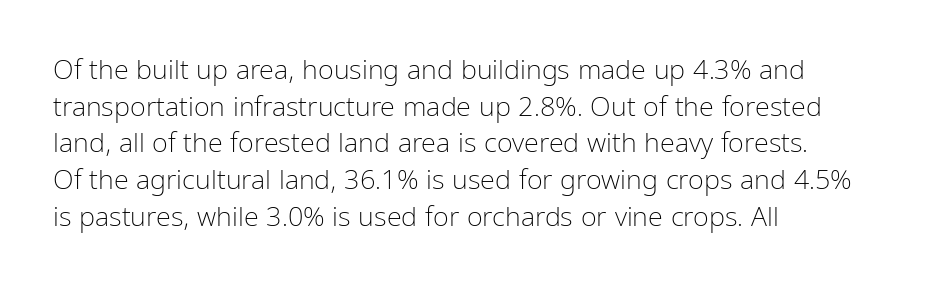
The image shows 27 px text type, upright; set left-aligned, normal line spacing (1.36x), normal letter spacing, not underlined.
